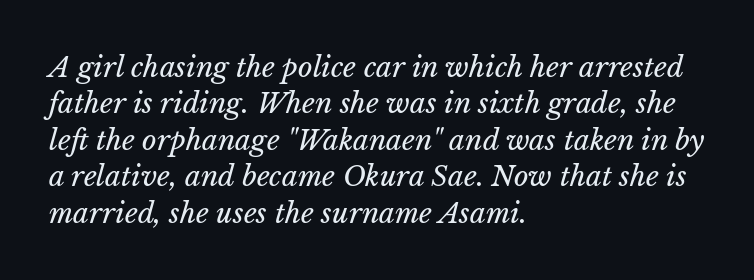
The image shows 28 px regular-weight type; set left-aligned, normal line spacing (1.3x), normal letter spacing, not underlined; low stroke contrast and a medium x-height.
